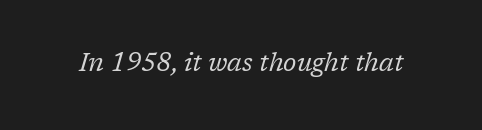
Notice how the stems are inclined rather than vertical — that's the hallmark of italics. The font is comparable to plain body text, perhaps lighter. Each row of text sits above clean, open space. Compared with typical body copy, the letter spacing here is the same.
